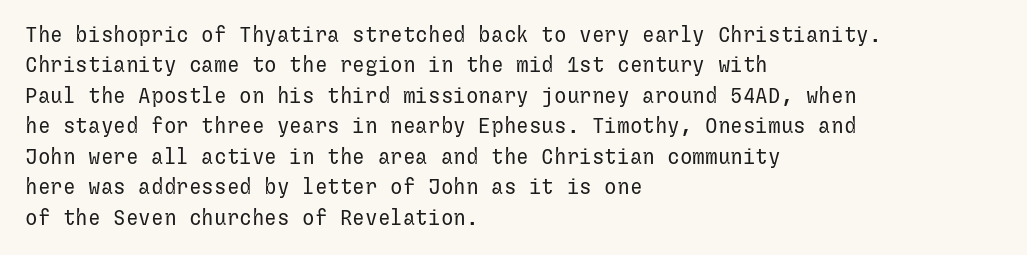
The image shows 21 px text type, upright; set left-aligned, normal line spacing (1.45x), normal letter spacing, not underlined.
